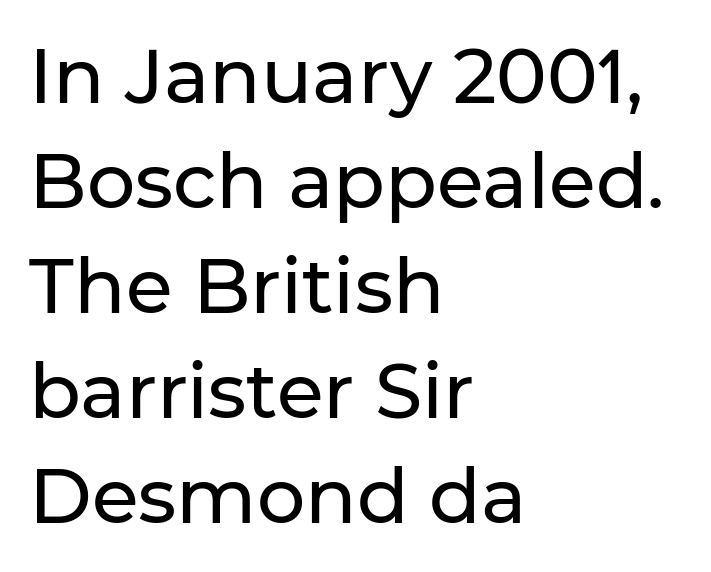
Q: Is the text italic (slanted)? A: No, it is upright.
Q: Is the typeface a serif or a sans-serif typeface? A: Sans-serif.
Q: Is the text underlined? A: No.
Q: How is the paragraph aligned? A: Left-aligned.
Q: Is the spacing between letters normal or unusually wide? A: Normal.
Q: Is the spacing between lines tight, normal or loose? A: Normal.
Q: Width (condensed, normal, or wide)? A: Normal.
Q: Stroke contrast? A: Low.
Q: x-height? A: Medium.
Q: Monospaced? A: No.
